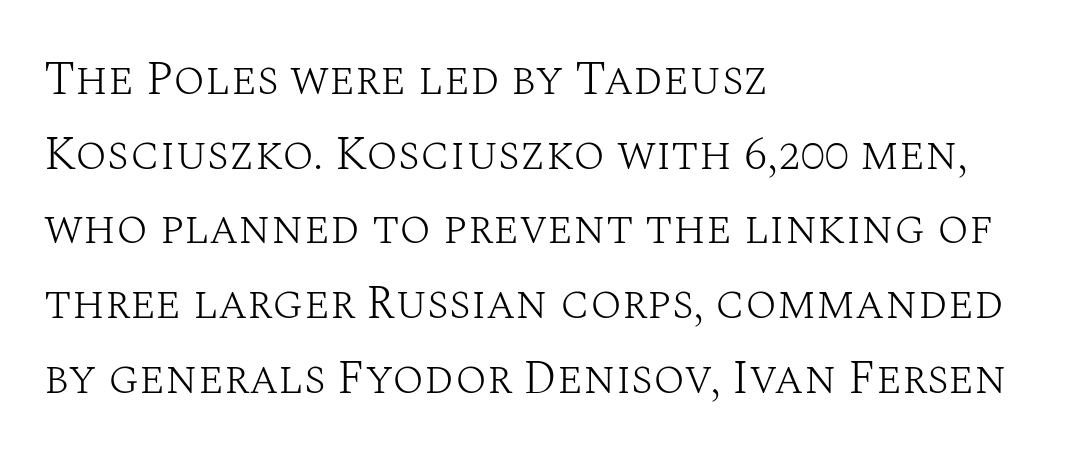
The image shows 47 px light serif type, upright; set left-aligned, normal line spacing (1.59x), normal letter spacing, not underlined; medium stroke contrast and a large x-height.
